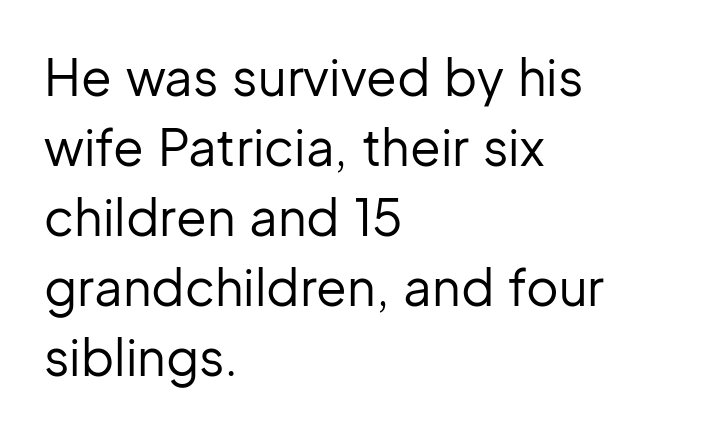
Serifs: no, the terminals of the letterforms are clean. Check the space under the baseline: it is left empty. Unbolded letterforms with no extra heft. Students, observe: this is what conventionally led text looks like. These lines are rendered in a variable-pitch font. A typesetter would call this zero additional tracking.
